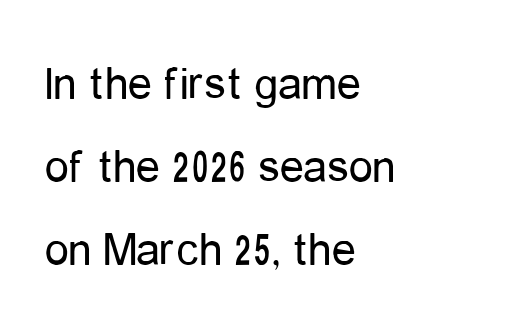
Q: Is the text bold? A: No.
Q: Is the text italic (slanted)? A: No, it is upright.
Q: Is the typeface a serif or a sans-serif typeface? A: Sans-serif.
Q: Is the text underlined? A: No.
Q: How is the paragraph aligned? A: Left-aligned.
Q: Is the spacing between letters normal or unusually wide? A: Normal.
Q: Width (condensed, normal, or wide)? A: Condensed.
Q: Stroke contrast? A: Low.
Q: x-height? A: Medium.
Q: Monospaced? A: No.
